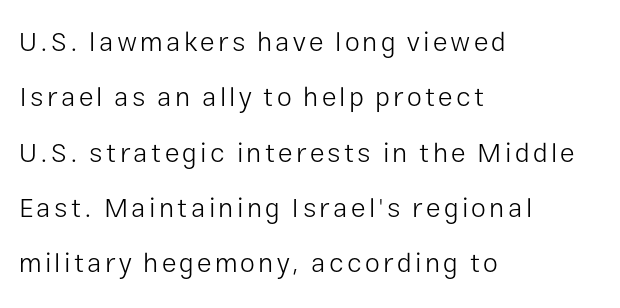
Q: Is the text bold? A: No.
Q: Is the text italic (slanted)? A: No, it is upright.
Q: Is the text underlined? A: No.
Q: How is the paragraph aligned? A: Left-aligned.
Q: Is the spacing between lines tight, normal or loose? A: Loose.
